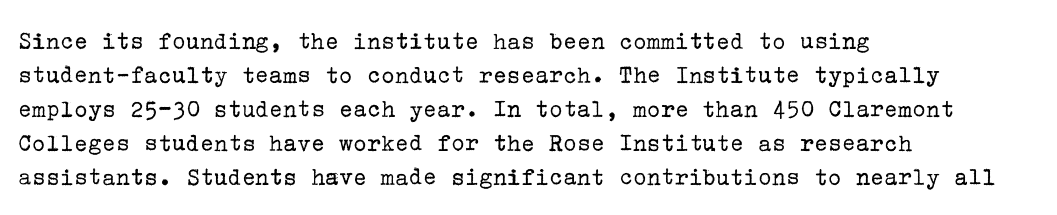
Q: Is the text bold? A: No.
Q: Is the text italic (slanted)? A: No, it is upright.
Q: Is the text underlined? A: No.
Q: How is the paragraph aligned? A: Left-aligned.
Q: Is the spacing between letters normal or unusually wide? A: Normal.
Q: Is the spacing between lines tight, normal or loose? A: Normal.
